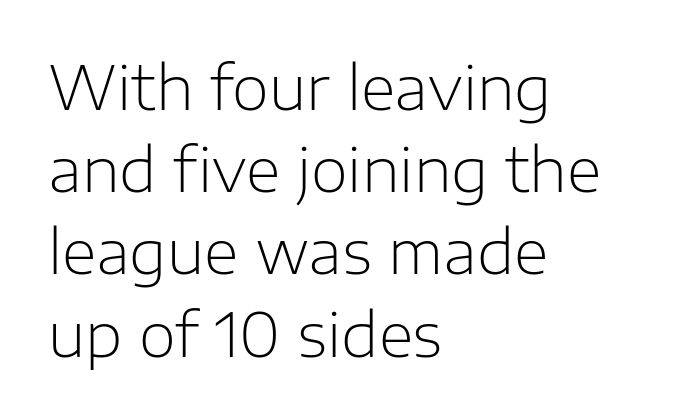
The image shows 60 px light sans-serif type, upright; set left-aligned, normal line spacing (1.37x), normal letter spacing, not underlined; low stroke contrast and a medium x-height.
